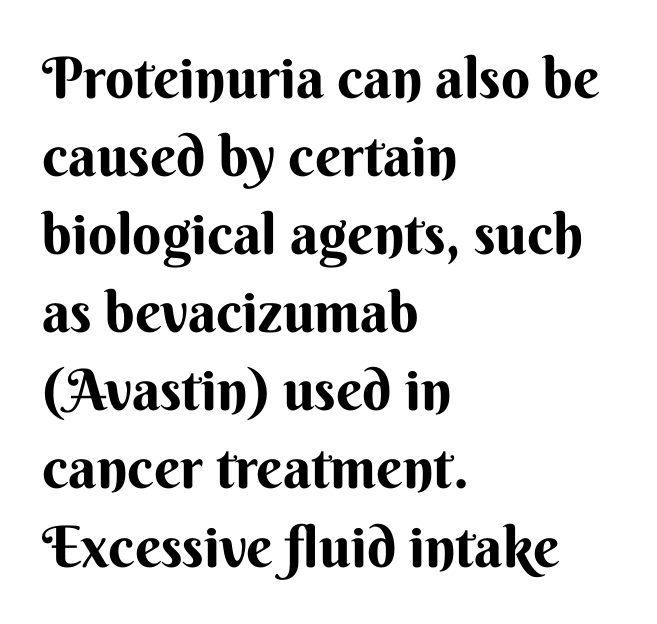
The image shows 57 px bold sans-serif type, upright; set left-aligned, normal line spacing (1.37x), normal letter spacing, not underlined; medium stroke contrast and a small x-height.
